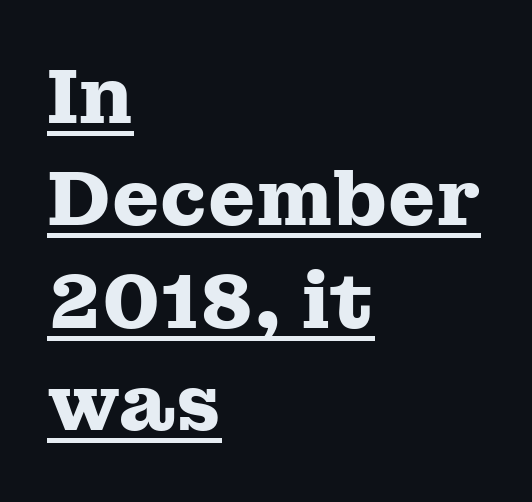
The image shows 77 px heavy, wide serif type, upright; set left-aligned, normal line spacing (1.33x), normal letter spacing, underlined; medium stroke contrast and a medium x-height.
